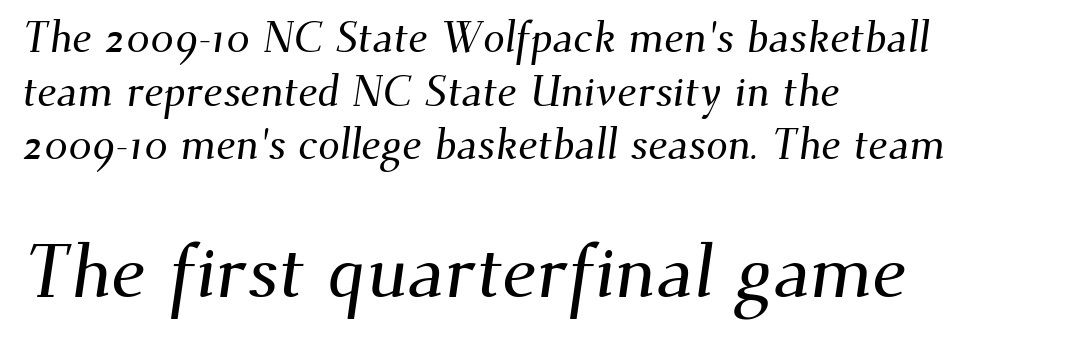
The rendering keeps characters at their native spacing. Spacing verdict: proportional, widths tailored to each character. The space beneath each line is pristine and unruled. The block sitting lower on the canvas is the one with enlarged characters.
